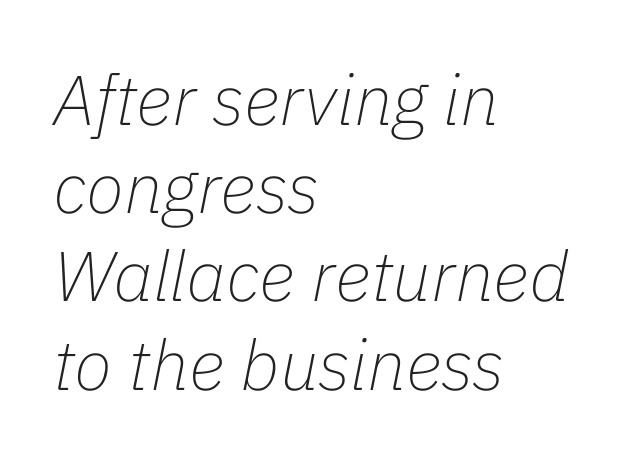
The image shows 70 px thin type, italic (leaning right); set left-aligned, normal line spacing (1.26x), normal letter spacing, not underlined; low stroke contrast and a medium x-height.
